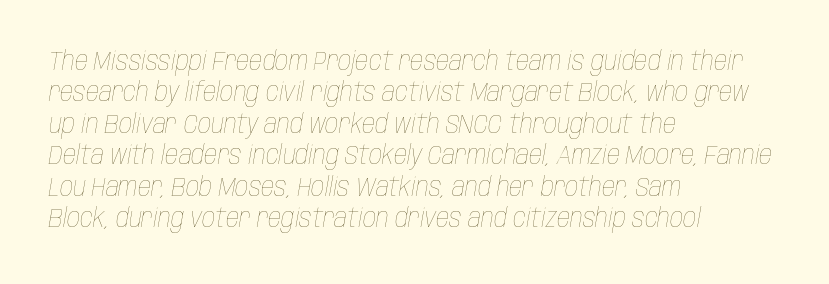
Alignment: flush left. Rendered with sloped, italic letterforms. Weight: in the light-to-regular range. Lines of text with bare space underneath. What stands out about the letter spacing? Nothing — it is the standard amount.
